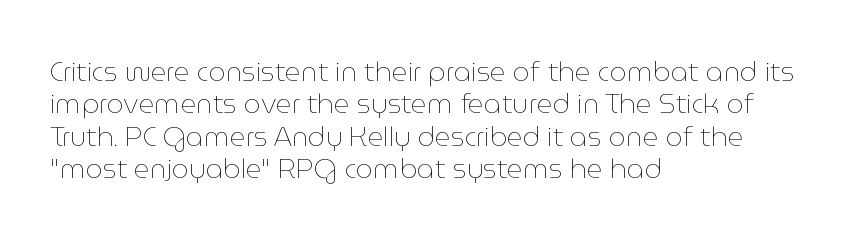
The font is comparable to plain body text, perhaps lighter. Line starts are locked; line ends wander. Nothing unusual about the tracking: characters are spaced as the font intends. The type sits square on the baseline with zero lean. Rule under the text: the space is simply empty.
